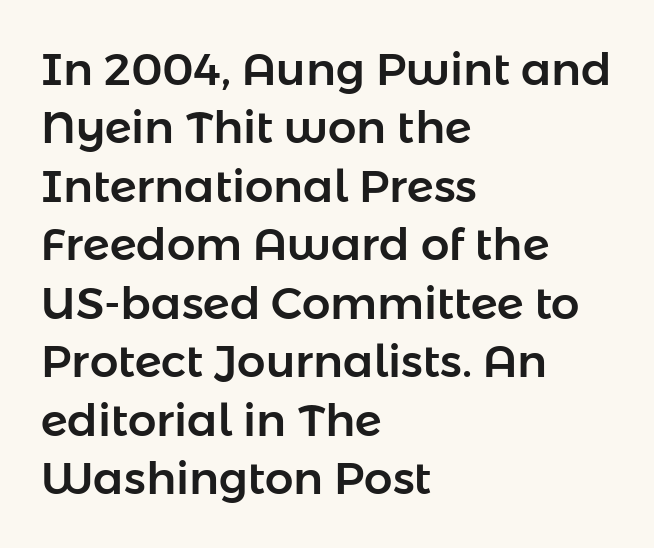
Rows of type keep a routine distance in the vertical direction. Check where the strokes stop: nothing finishes them off — pure sans. Does extra space separate the letters? No, they use regular spacing. Every character sits straight up, as roman type does.
